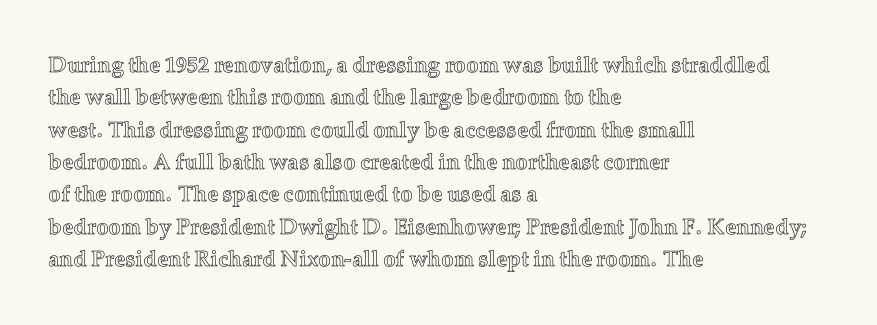
{"italic": "no", "underline": "no", "align": "left", "line_spacing": "normal", "line_spacing_ratio": 1.47, "letter_spacing": "normal", "letter_spacing_em": 0.0, "glyph_px": 22}
